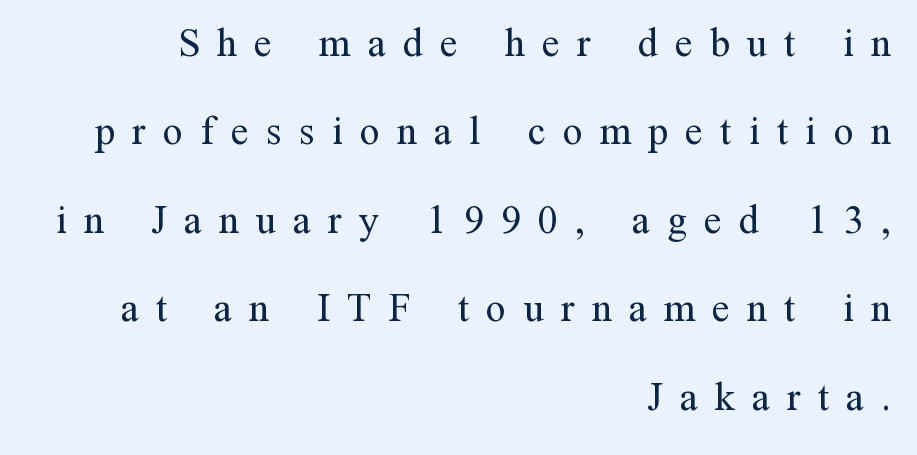
Q: Is the text bold? A: No.
Q: Is the text italic (slanted)? A: No, it is upright.
Q: Is the typeface a serif or a sans-serif typeface? A: Serif.
Q: Is the text underlined? A: No.
Q: How is the paragraph aligned? A: Right-aligned.
Q: Is the spacing between letters normal or unusually wide? A: Unusually wide.
Q: Is the spacing between lines tight, normal or loose? A: Loose.
Q: Width (condensed, normal, or wide)? A: Normal.
Q: Stroke contrast? A: Medium.
Q: x-height? A: Medium.
Q: Monospaced? A: No.
